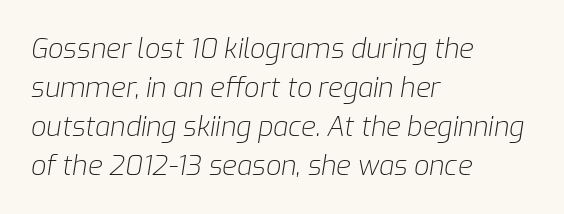
{"italic": "yes", "lean": "right", "slant_degrees": 9, "bold": "no", "underline": "no", "align": "left", "line_spacing": "normal", "line_spacing_ratio": 1.44, "letter_spacing": "normal", "letter_spacing_em": 0.0, "glyph_px": 27}
